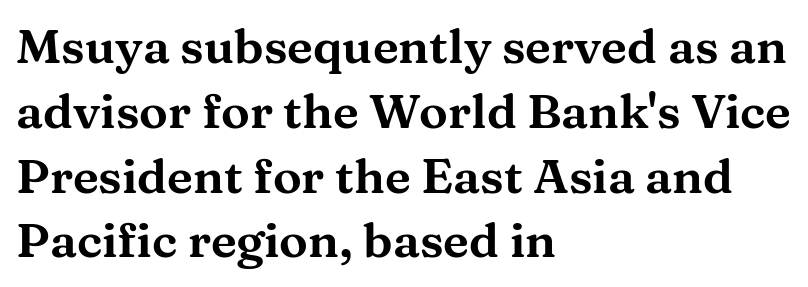
{"serif": "yes", "italic": "no", "width": "wide", "stroke_contrast": "medium", "x_height": "medium", "monospaced": "no", "underline": "no", "align": "left", "line_spacing": "normal", "line_spacing_ratio": 1.35, "letter_spacing": "normal", "letter_spacing_em": 0.0, "glyph_px": 48}
